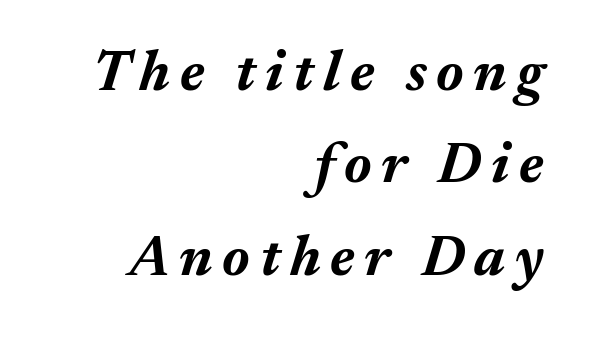
Q: Is the text bold? A: Yes.
Q: Is the text italic (slanted)? A: Yes, it leans right by about 17 degrees.
Q: Is the text underlined? A: No.
Q: How is the paragraph aligned? A: Right-aligned.
Q: Is the spacing between lines tight, normal or loose? A: Normal.
Q: Width (condensed, normal, or wide)? A: Normal.
Q: Stroke contrast? A: Medium.
Q: x-height? A: Medium.
Q: Monospaced? A: No.
